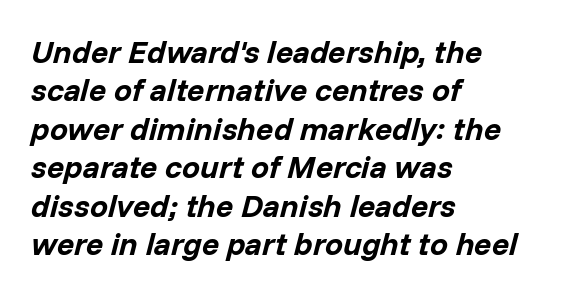
Q: Is the text bold? A: Yes.
Q: Is the text italic (slanted)? A: Yes, it leans right by about 14 degrees.
Q: Is the text underlined? A: No.
Q: How is the paragraph aligned? A: Left-aligned.
Q: Is the spacing between letters normal or unusually wide? A: Normal.
Q: Width (condensed, normal, or wide)? A: Normal.
Q: Stroke contrast? A: Low.
Q: x-height? A: Medium.
Q: Monospaced? A: No.
